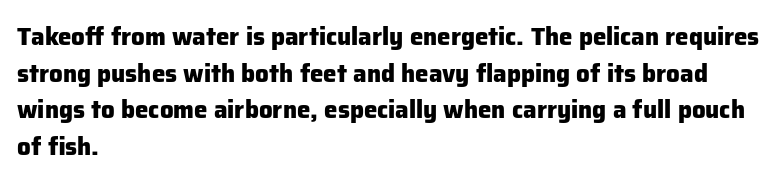
The image shows 24 px bold type, upright; set left-aligned, normal line spacing (1.53x), normal letter spacing, not underlined.
